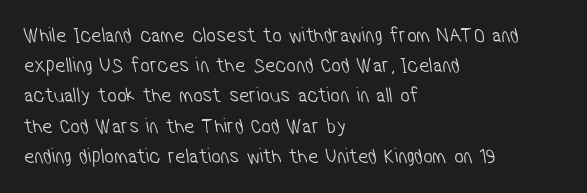
The image shows 21 px text type; set left-aligned, normal line spacing (1.44x), normal letter spacing, not underlined.
